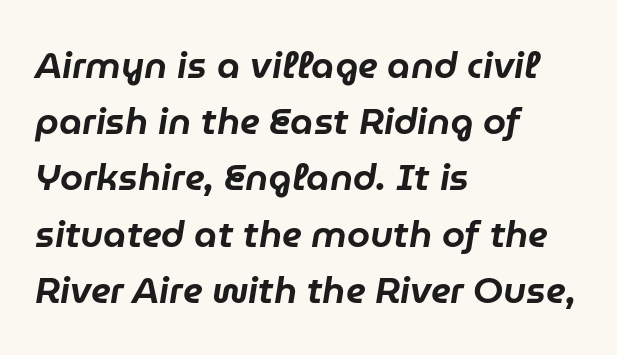
{"italic": "yes", "lean": "right", "slant_degrees": 9, "width": "normal", "stroke_contrast": "low", "x_height": "medium", "monospaced": "no", "underline": "no", "align": "left", "line_spacing": "normal", "line_spacing_ratio": 1.52, "letter_spacing": "normal", "letter_spacing_em": 0.0, "glyph_px": 37}
